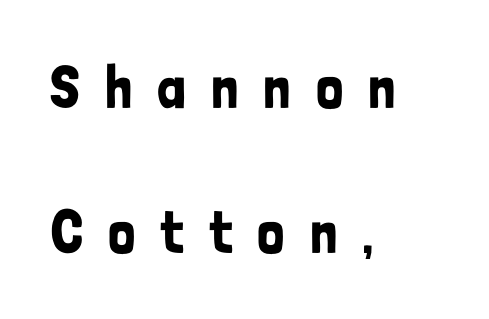
The image shows 61 px condensed sans-serif type, upright; set left-aligned, loose line spacing (2.38x), unusually wide letter spacing (+0.41 em), not underlined; low stroke contrast and a medium x-height.
